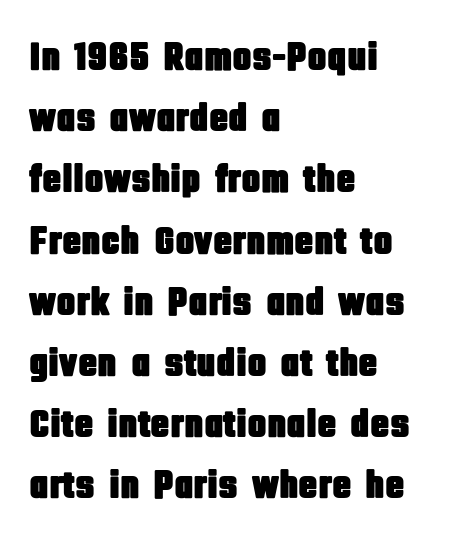
{"serif": "no", "italic": "no", "width": "condensed", "stroke_contrast": "low", "x_height": "large", "monospaced": "no", "underline": "no", "align": "left", "line_spacing": "normal", "line_spacing_ratio": 1.53, "letter_spacing": "normal", "letter_spacing_em": 0.0, "glyph_px": 40}
